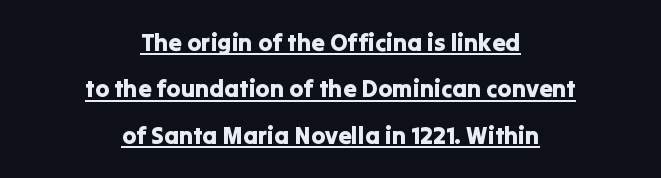
Q: Is the text italic (slanted)? A: No, it is upright.
Q: Is the text underlined? A: Yes.
Q: How is the paragraph aligned? A: Centered.
Q: Is the spacing between letters normal or unusually wide? A: Normal.
Q: Is the spacing between lines tight, normal or loose? A: Loose.
